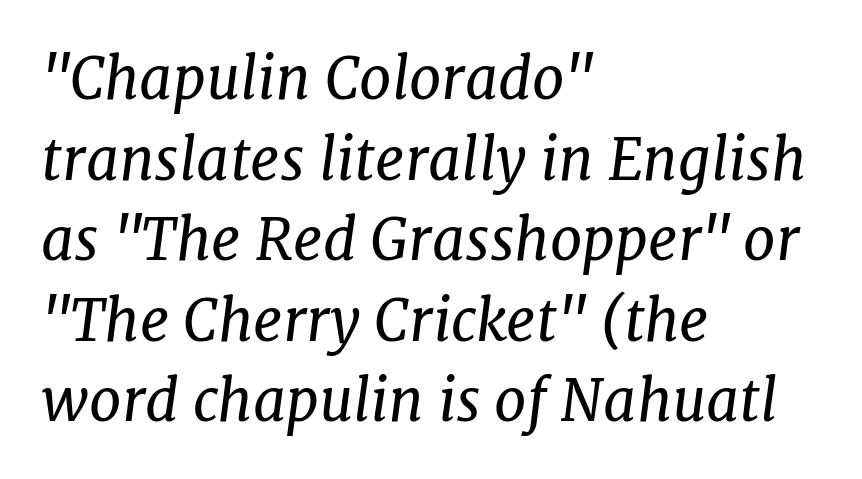
The image shows 58 px regular-weight serif type, italic (leaning right); set left-aligned, normal line spacing (1.39x), normal letter spacing, not underlined; low stroke contrast and a medium x-height.
